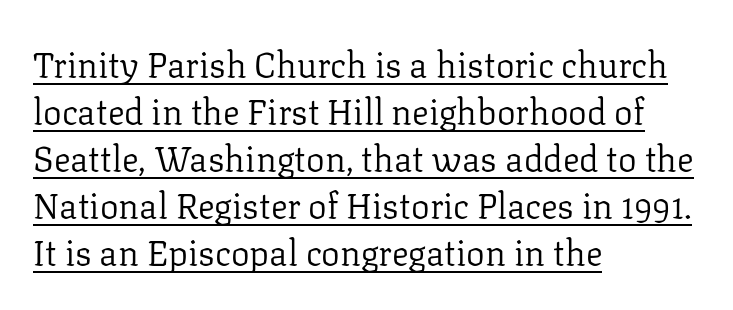
Q: Is the text bold? A: No.
Q: Is the text italic (slanted)? A: No, it is upright.
Q: Is the typeface a serif or a sans-serif typeface? A: Serif.
Q: Is the text underlined? A: Yes.
Q: How is the paragraph aligned? A: Left-aligned.
Q: Is the spacing between letters normal or unusually wide? A: Normal.
Q: Is the spacing between lines tight, normal or loose? A: Normal.
Q: Width (condensed, normal, or wide)? A: Normal.
Q: Stroke contrast? A: Low.
Q: x-height? A: Medium.
Q: Monospaced? A: No.
